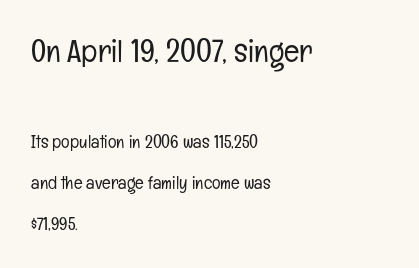
{"serif": "no", "italic": "no", "bold": "no", "weight": "light", "width": "condensed", "stroke_contrast": "low", "x_height": "medium", "monospaced": "no", "underline": "no", "align": "left", "line_spacing": "loose", "line_spacing_ratio": 2.29, "letter_spacing": "normal", "letter_spacing_em": 0.0, "larger_block": "first", "size_ratio": 1.78, "glyph_px": 32}
